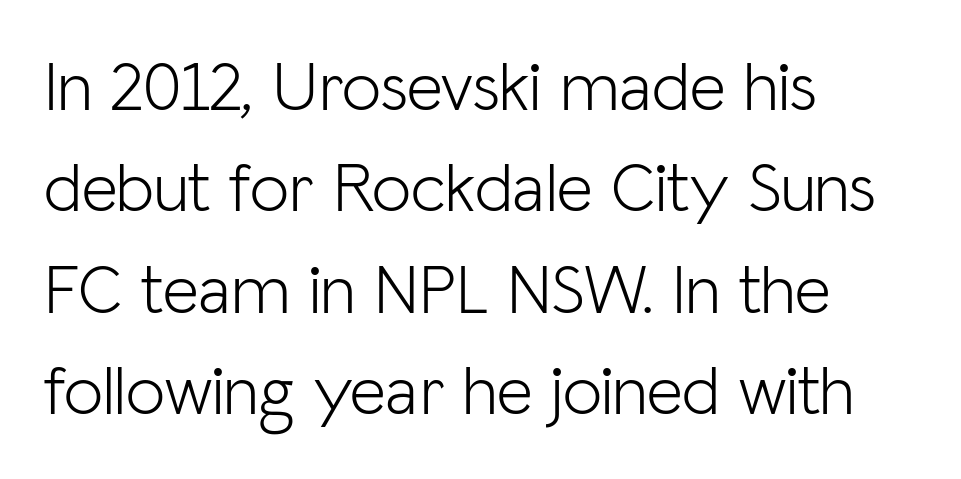
Q: Is the text bold? A: No.
Q: Is the text italic (slanted)? A: No, it is upright.
Q: Is the typeface a serif or a sans-serif typeface? A: Sans-serif.
Q: Is the text underlined? A: No.
Q: How is the paragraph aligned? A: Left-aligned.
Q: Is the spacing between letters normal or unusually wide? A: Normal.
Q: Is the spacing between lines tight, normal or loose? A: Normal.
Q: Width (condensed, normal, or wide)? A: Normal.
Q: Stroke contrast? A: Low.
Q: x-height? A: Medium.
Q: Monospaced? A: No.
